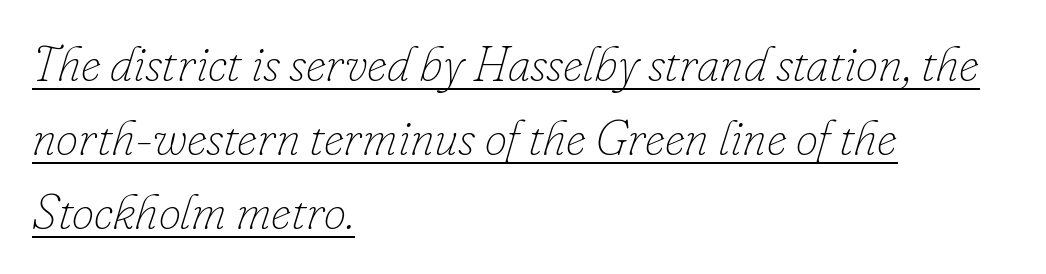
The image shows 50 px thin type, italic (leaning right); set left-aligned, normal line spacing (1.48x), normal letter spacing, underlined; low stroke contrast and a small x-height.
